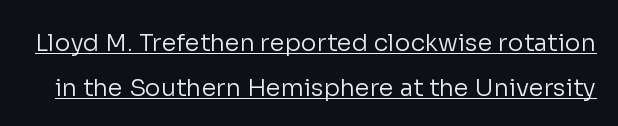
These lines were composed using upright roman letters. No extra ink here — the face is not bold. The lettering is marked with a stroke running underneath it. These lines keep a tight, regular rhythm from letter to letter.
